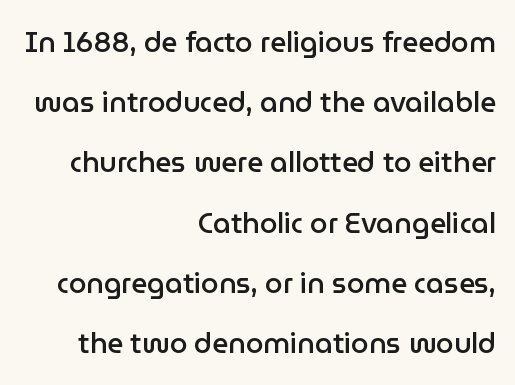
The image shows 28 px semibold sans-serif type, upright; set right-aligned, loose line spacing (2.15x), normal letter spacing, not underlined; low stroke contrast and a medium x-height.
